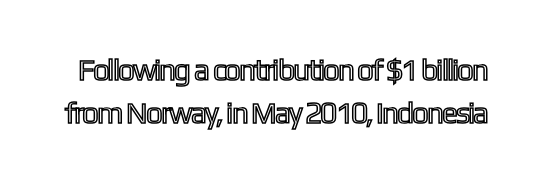
Q: Is the text italic (slanted)? A: No, it is upright.
Q: Is the text underlined? A: No.
Q: Is the spacing between letters normal or unusually wide? A: Normal.
Q: Is the spacing between lines tight, normal or loose? A: Normal.
Q: Width (condensed, normal, or wide)? A: Condensed.
Q: x-height? A: Medium.
Q: Monospaced? A: No.
